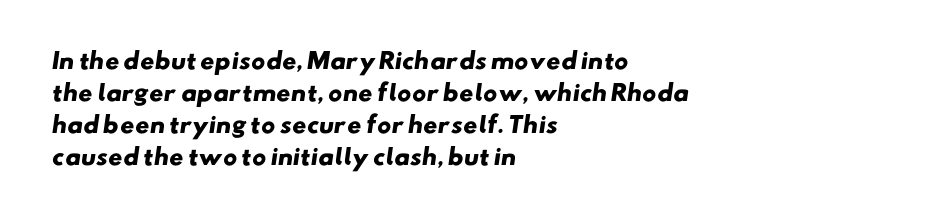
The paragraph has a hard left edge and a soft right edge. Beneath every word, the page is bare. As a designer I'd log this as weight 700, bold. Look at the tracking — it's just the regular setting, nothing added.
